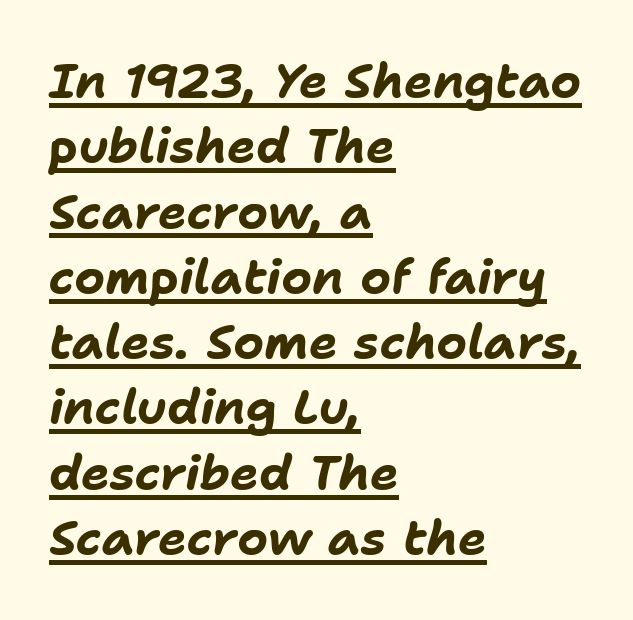
Q: Is the text bold? A: Yes.
Q: Is the text italic (slanted)? A: Yes, it leans right by about 11 degrees.
Q: Is the text underlined? A: Yes.
Q: How is the paragraph aligned? A: Left-aligned.
Q: Is the spacing between letters normal or unusually wide? A: Normal.
Q: Is the spacing between lines tight, normal or loose? A: Normal.
Q: Width (condensed, normal, or wide)? A: Normal.
Q: Stroke contrast? A: Low.
Q: x-height? A: Medium.
Q: Monospaced? A: No.
